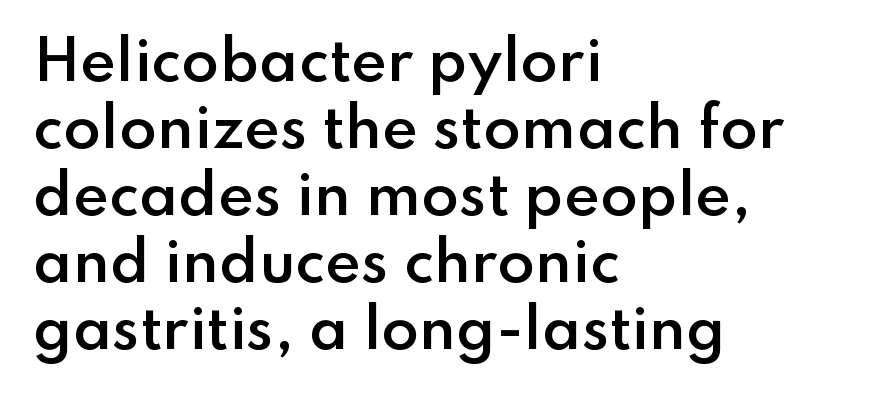
Q: Is the text bold? A: Semi-bold.
Q: Is the text italic (slanted)? A: No, it is upright.
Q: Is the typeface a serif or a sans-serif typeface? A: Sans-serif.
Q: Is the text underlined? A: No.
Q: How is the paragraph aligned? A: Left-aligned.
Q: Is the spacing between letters normal or unusually wide? A: Normal.
Q: Width (condensed, normal, or wide)? A: Normal.
Q: Stroke contrast? A: Low.
Q: x-height? A: Small.
Q: Monospaced? A: No.
